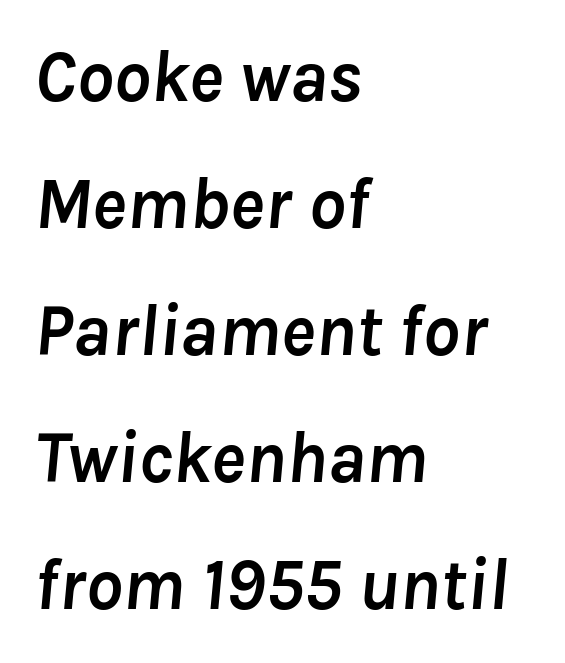
Q: Is the text bold? A: Yes.
Q: Is the text italic (slanted)? A: Yes, it leans right by about 8 degrees.
Q: Is the text underlined? A: No.
Q: How is the paragraph aligned? A: Left-aligned.
Q: Is the spacing between letters normal or unusually wide? A: Normal.
Q: Width (condensed, normal, or wide)? A: Normal.
Q: Stroke contrast? A: Low.
Q: x-height? A: Medium.
Q: Monospaced? A: No.
